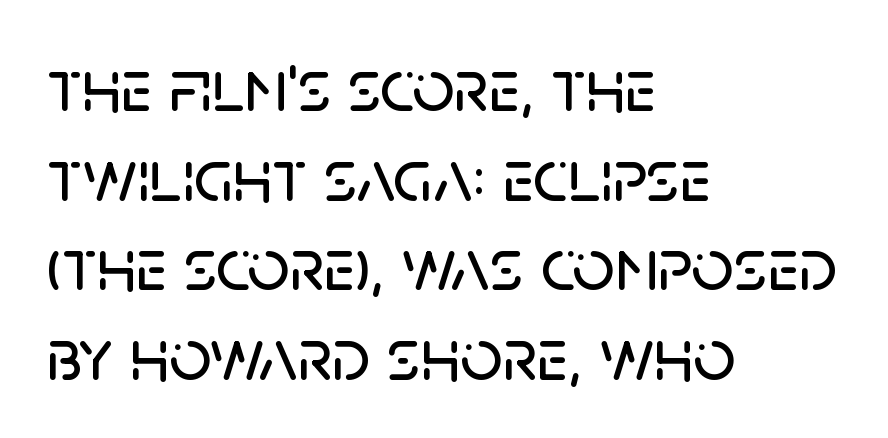
The image shows 74 px sans-serif type, upright; set left-aligned, line spacing 1.21x, normal letter spacing, not underlined; low stroke contrast and a large x-height.
